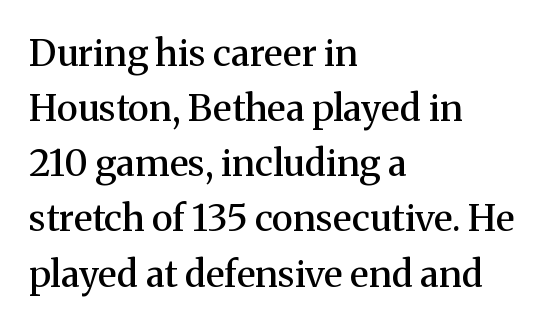
The face used here is proportionally spaced, like ordinary book or web type. The ragged edge is on the right, which tells us the setting is flush left. The lines sit at an ordinary, default distance from one another. Notice the strokes are somewhat thickened but not fully heavy: this is a semibold.
